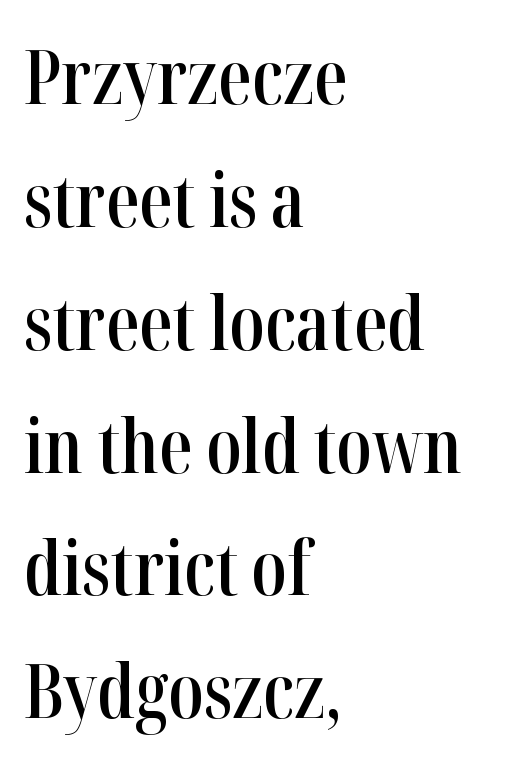
The passage shown stacks its lines at a standard gap. The rendering keeps characters at their native spacing. Is this a sans? No — the strokes have serifs. As a designer I'd log this as weight 600, semibold. The typesetter chose a ragged-right arrangement here.
